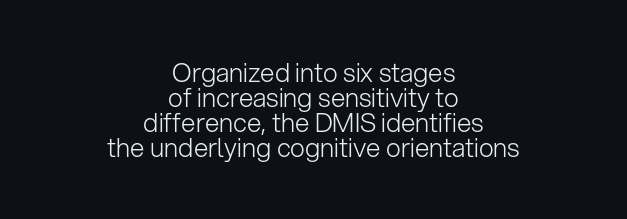
The image shows 26 px text type, upright; set centered, tight line spacing (0.96x), normal letter spacing, not underlined.
